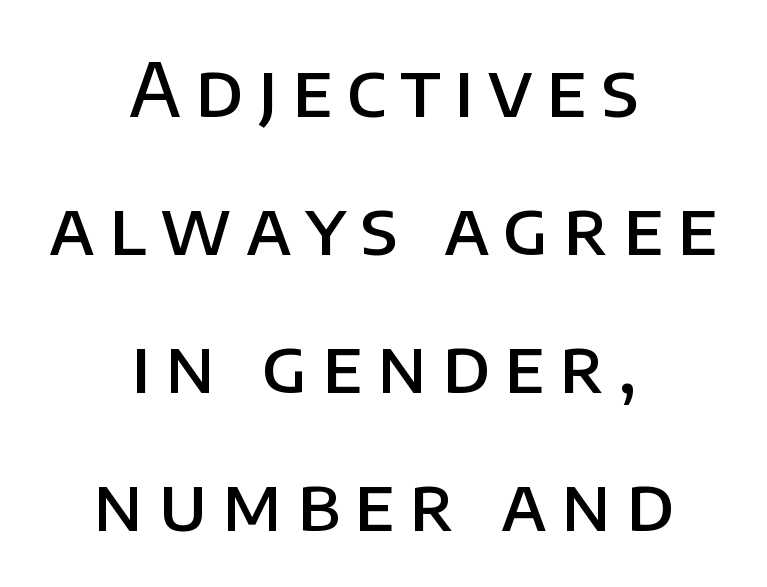
No italicization has been applied; the sample stays upright. Note the varied advance widths — an 'i' is clearly narrower than an 'm'. Emphasis by weight is partial: semibold. Serifs: no, the terminals of the letterforms are clean. The text block is weighted toward neither margin, spreading evenly from the middle.
